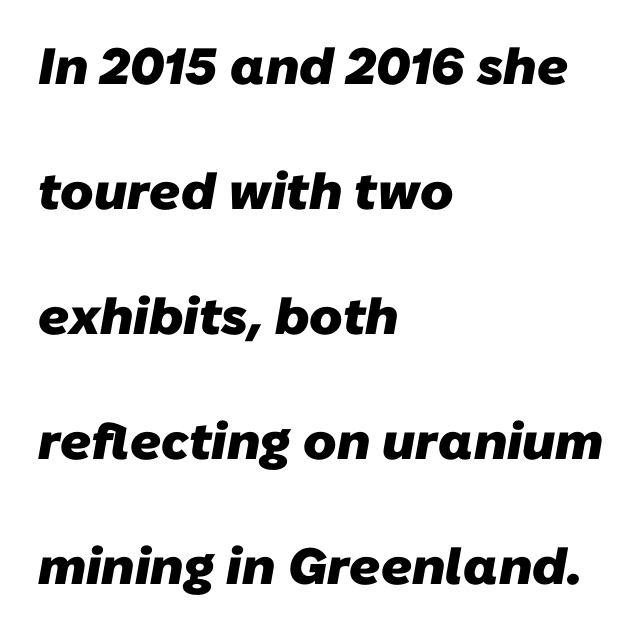
The image shows 51 px heavy sans-serif type; set left-aligned, loose line spacing (2.45x), normal letter spacing, not underlined; low stroke contrast and a medium x-height.
